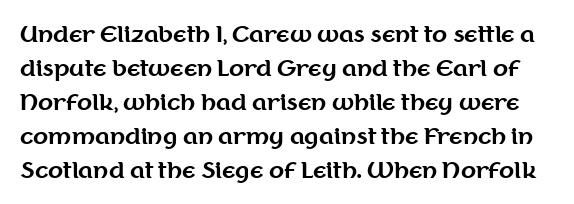
The passage shown is emphatically bold. The type is set solid horizontally, with unmodified tracking. Check the space under the baseline: it is left empty. Quick note: not italic, upright.
